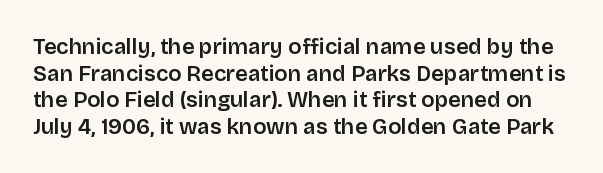
Q: Is the text italic (slanted)? A: No, it is upright.
Q: Is the text underlined? A: No.
Q: Is the spacing between letters normal or unusually wide? A: Normal.
